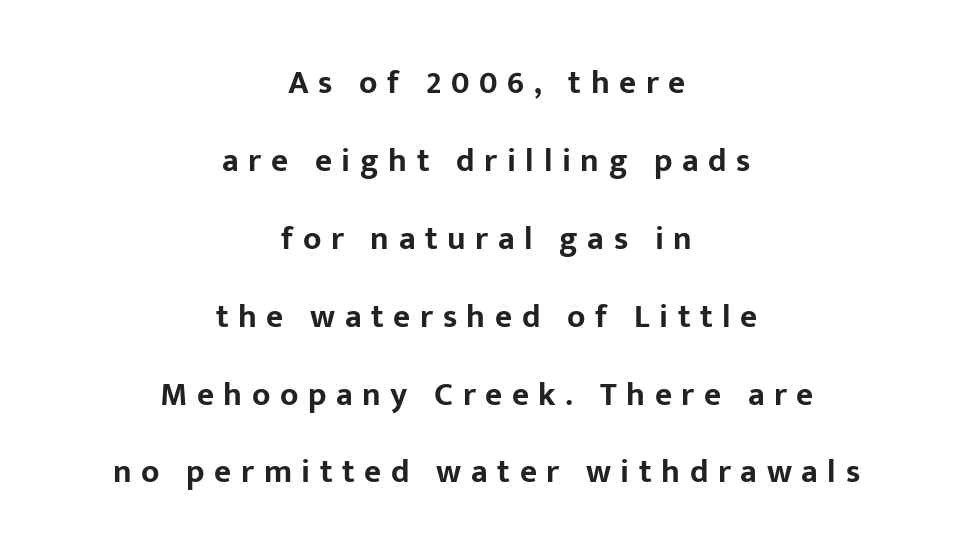
{"serif": "no", "italic": "no", "bold": "yes", "weight": "bold", "width": "normal", "stroke_contrast": "low", "x_height": "medium", "monospaced": "no", "underline": "no", "align": "center", "line_spacing": "loose", "line_spacing_ratio": 2.36, "letter_spacing": "wide", "letter_spacing_em": 0.29, "glyph_px": 33}
